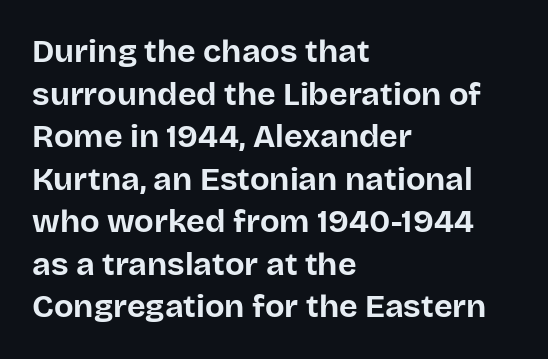
Q: Is the text bold? A: Yes.
Q: Is the text italic (slanted)? A: No, it is upright.
Q: Is the typeface a serif or a sans-serif typeface? A: Sans-serif.
Q: Is the text underlined? A: No.
Q: How is the paragraph aligned? A: Left-aligned.
Q: Is the spacing between letters normal or unusually wide? A: Normal.
Q: Is the spacing between lines tight, normal or loose? A: Normal.
Q: Width (condensed, normal, or wide)? A: Normal.
Q: Stroke contrast? A: Low.
Q: x-height? A: Large.
Q: Monospaced? A: No.
